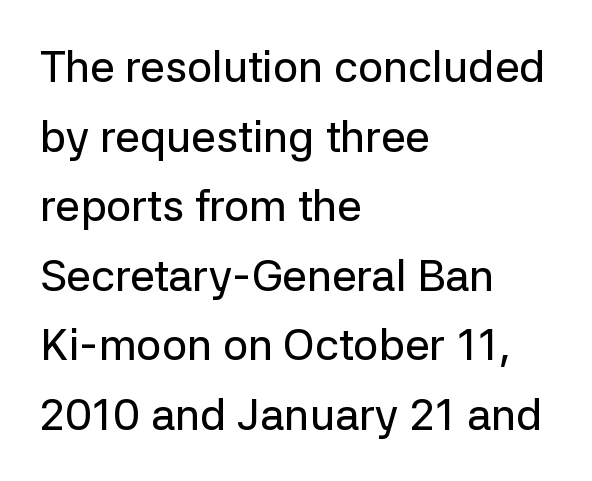
{"serif": "no", "italic": "no", "width": "normal", "stroke_contrast": "low", "x_height": "medium", "monospaced": "no", "underline": "no", "align": "left", "line_spacing": "normal", "line_spacing_ratio": 1.58, "letter_spacing": "normal", "letter_spacing_em": 0.0, "glyph_px": 44}
